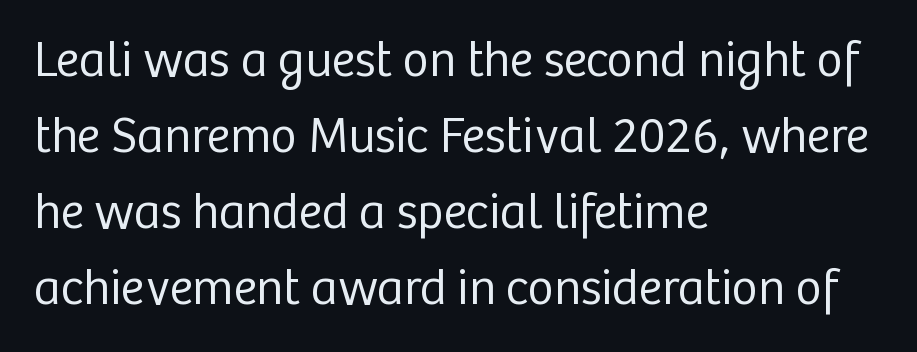
The ragged edge is on the right, which tells us the setting is flush left. The gap between lines stays unmarked. In terms of letterform style, serifs are entirely absent. The font is comparable to plain body text, perhaps lighter. The type sits square on the baseline with zero lean. The passage shown stacks its lines at a standard gap.
